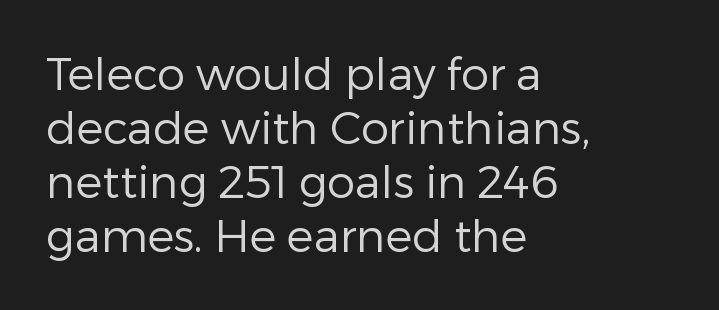
{"serif": "no", "italic": "no", "bold": "no", "weight": "regular", "width": "normal", "stroke_contrast": "low", "x_height": "medium", "monospaced": "no", "underline": "no", "align": "left", "line_spacing_ratio": 1.2, "letter_spacing": "normal", "letter_spacing_em": 0.0, "glyph_px": 45}
